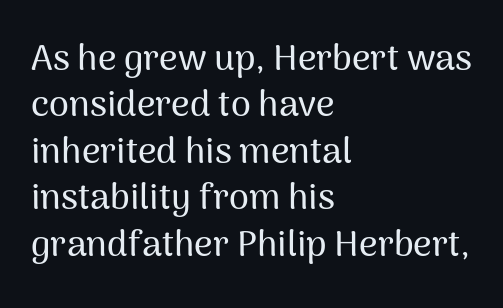
The image shows 36 px sans-serif type, upright; set left-aligned, normal line spacing (1.29x), normal letter spacing, not underlined; medium stroke contrast and a medium x-height.
